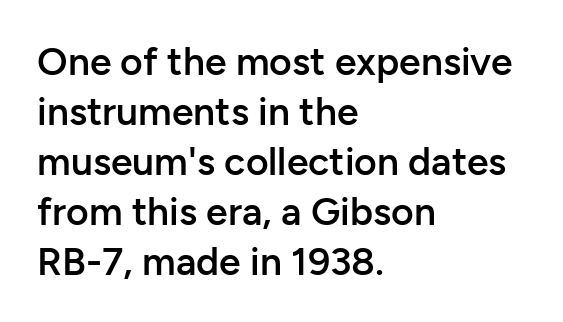
Q: Is the text bold? A: Semi-bold.
Q: Is the text italic (slanted)? A: No, it is upright.
Q: Is the typeface a serif or a sans-serif typeface? A: Sans-serif.
Q: Is the text underlined? A: No.
Q: How is the paragraph aligned? A: Left-aligned.
Q: Is the spacing between letters normal or unusually wide? A: Normal.
Q: Is the spacing between lines tight, normal or loose? A: Normal.
Q: Width (condensed, normal, or wide)? A: Normal.
Q: Stroke contrast? A: Low.
Q: x-height? A: Medium.
Q: Monospaced? A: No.
